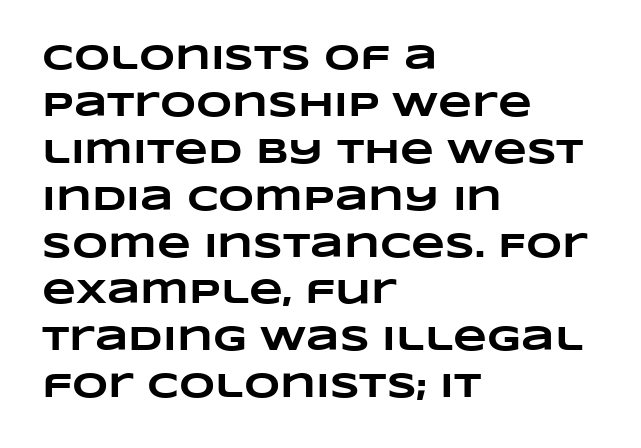
The image shows 35 px heavy, wide type; set left-aligned, normal line spacing (1.34x), normal letter spacing, not underlined; low stroke contrast and a large x-height.
